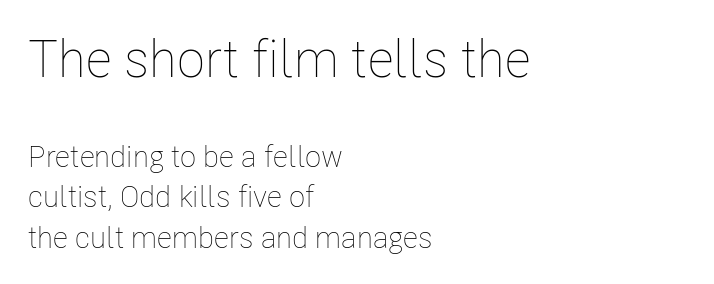
The image shows 52 px thin, condensed type, upright; set left-aligned, normal line spacing (1.34x), normal letter spacing, not underlined; the first (top) block is 1.73x larger; low stroke contrast and a medium x-height.
